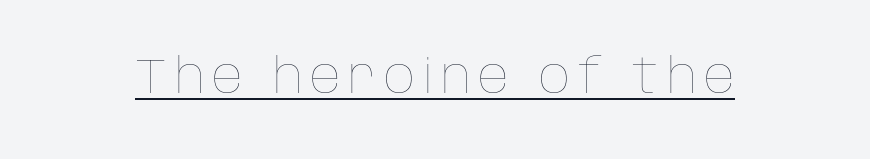
Is the stroke heavy? The answer is a plain regular-or-lighter. The rendering uses the underline text-decoration. The lettering stays uniformly vertical, giving the passage a roman look. Proportional: the letters do not fall into vertical columns.
